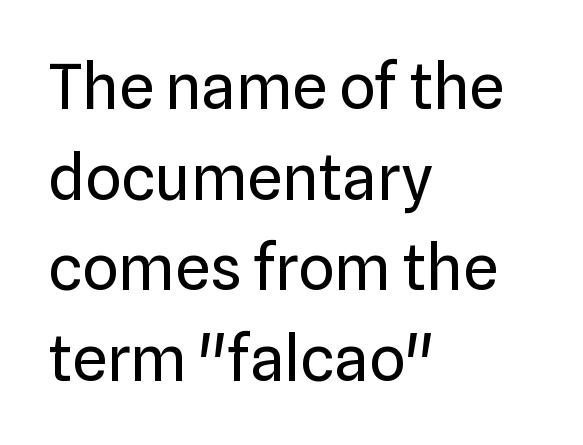
Q: Is the text bold? A: No.
Q: Is the text italic (slanted)? A: No, it is upright.
Q: Is the typeface a serif or a sans-serif typeface? A: Sans-serif.
Q: Is the text underlined? A: No.
Q: How is the paragraph aligned? A: Left-aligned.
Q: Is the spacing between letters normal or unusually wide? A: Normal.
Q: Is the spacing between lines tight, normal or loose? A: Normal.
Q: Width (condensed, normal, or wide)? A: Normal.
Q: Stroke contrast? A: Low.
Q: x-height? A: Medium.
Q: Monospaced? A: No.
